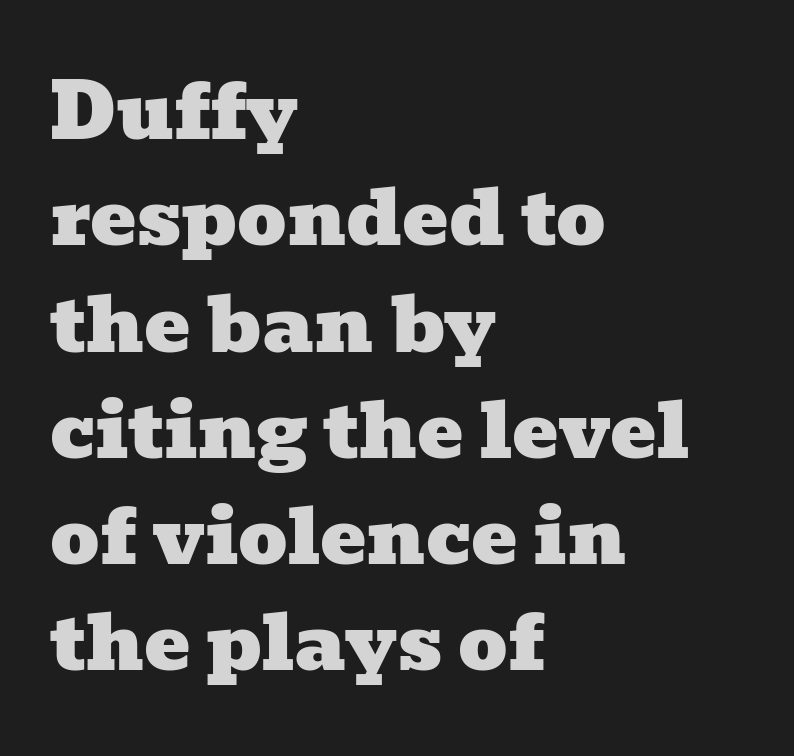
{"serif": "yes", "width": "wide", "stroke_contrast": "low", "x_height": "medium", "monospaced": "no", "underline": "no", "align": "left", "line_spacing": "normal", "line_spacing_ratio": 1.38, "letter_spacing": "normal", "letter_spacing_em": 0.0, "glyph_px": 77}
